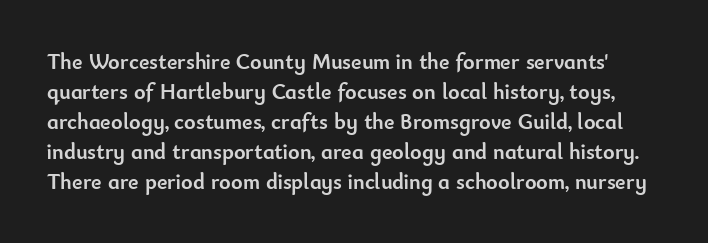
Q: Is the text bold? A: Yes.
Q: Is the text italic (slanted)? A: No, it is upright.
Q: Is the text underlined? A: No.
Q: Is the spacing between letters normal or unusually wide? A: Normal.
Q: Is the spacing between lines tight, normal or loose? A: Normal.
